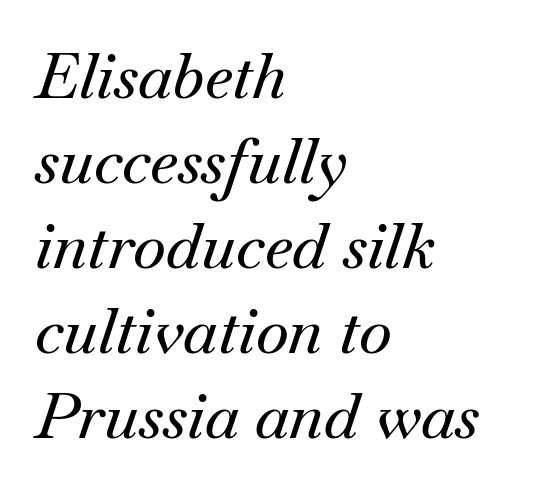
Q: Is the text italic (slanted)? A: Yes, it leans right by about 18 degrees.
Q: Is the typeface a serif or a sans-serif typeface? A: Serif.
Q: Is the text underlined? A: No.
Q: How is the paragraph aligned? A: Left-aligned.
Q: Is the spacing between letters normal or unusually wide? A: Normal.
Q: Is the spacing between lines tight, normal or loose? A: Normal.
Q: Width (condensed, normal, or wide)? A: Normal.
Q: Stroke contrast? A: Medium.
Q: x-height? A: Small.
Q: Monospaced? A: No.
